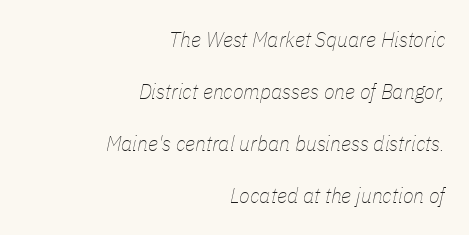
Underlining? Definitely not there. How are the letters spaced? Ordinarily, with no added tracking. Compared with a typical body face, this is equally light or lighter still. Loosely led — the rows are spread out.
